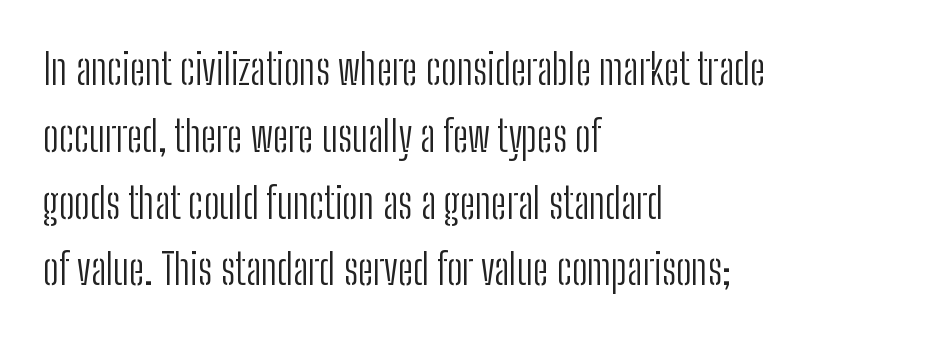
The image shows 42 px light, condensed sans-serif type, upright; set left-aligned, normal line spacing (1.59x), normal letter spacing, not underlined; low stroke contrast and a medium x-height.
